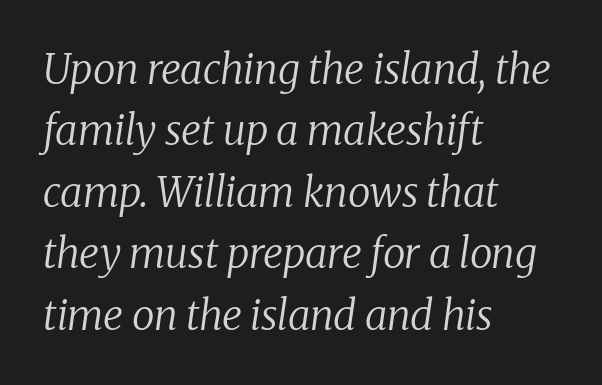
The rendering uses natural spacing where letterforms have individual widths. The line-height multiplier appears to be the usual default. The rag falls on the right side of this text block. An italicized treatment has been applied to the whole sample. Check where the strokes stop: tiny serifs finish them off. Letters rest on an invisible, unmarked baseline.
